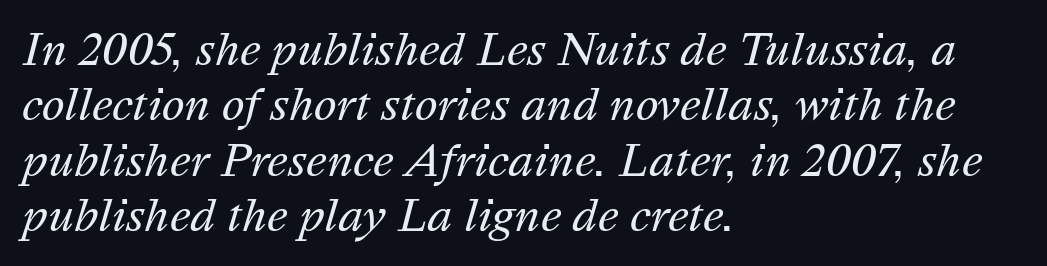
Q: Is the text bold? A: No.
Q: Is the text italic (slanted)? A: Yes, it leans right by about 16 degrees.
Q: Is the text underlined? A: No.
Q: How is the paragraph aligned? A: Left-aligned.
Q: Is the spacing between letters normal or unusually wide? A: Normal.
Q: Is the spacing between lines tight, normal or loose? A: Normal.
Q: Width (condensed, normal, or wide)? A: Normal.
Q: Stroke contrast? A: Medium.
Q: x-height? A: Medium.
Q: Monospaced? A: No.
